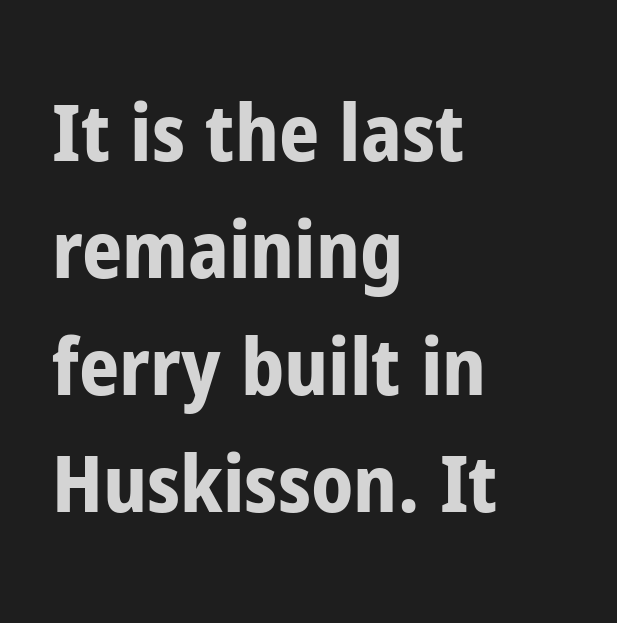
The image shows 79 px bold, condensed sans-serif type, upright; set left-aligned, normal line spacing (1.48x), normal letter spacing, not underlined; low stroke contrast and a medium x-height.
